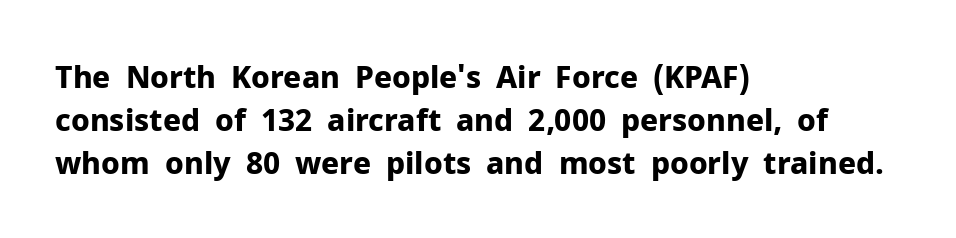
The image shows 30 px bold sans-serif type, upright; set left-aligned, normal line spacing (1.43x), normal letter spacing, not underlined; low stroke contrast and a medium x-height.
